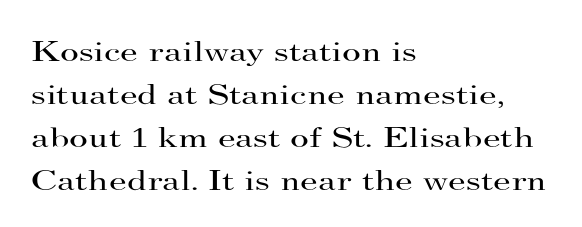
Q: Is the text bold? A: No.
Q: Is the text italic (slanted)? A: No, it is upright.
Q: Is the typeface a serif or a sans-serif typeface? A: Serif.
Q: Is the text underlined? A: No.
Q: How is the paragraph aligned? A: Left-aligned.
Q: Is the spacing between letters normal or unusually wide? A: Normal.
Q: Is the spacing between lines tight, normal or loose? A: Normal.
Q: Width (condensed, normal, or wide)? A: Wide.
Q: Stroke contrast? A: High.
Q: x-height? A: Small.
Q: Monospaced? A: No.
